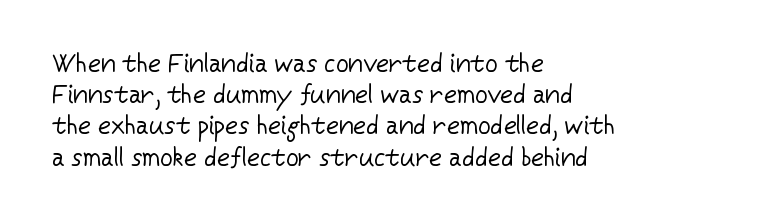
{"italic": "no", "bold": "no", "underline": "no", "align": "left", "line_spacing": "normal", "line_spacing_ratio": 1.25, "letter_spacing": "normal", "letter_spacing_em": 0.0, "glyph_px": 25}
